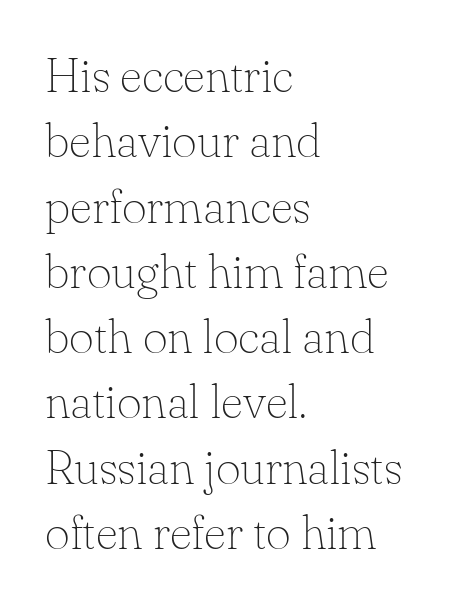
The vertical gap from one line to the next is medium. A clean baseline with only descenders dipping below it. Is this a fixed-width face? No — the glyphs have proportional, varying widths. A light-to-regular cut is what we see here. Typographically, this falls in the serif category.
